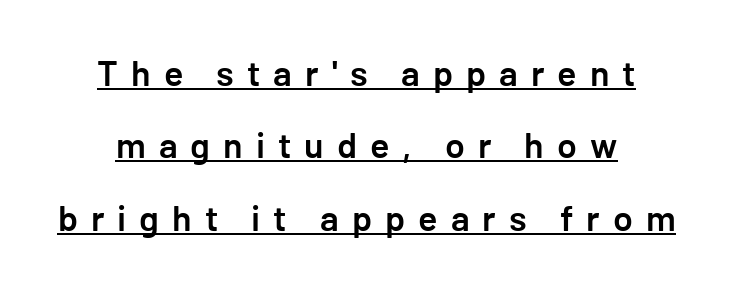
The image shows 36 px semibold sans-serif type, upright; set loose line spacing (2.01x), unusually wide letter spacing (+0.36 em), underlined; low stroke contrast and a medium x-height.
